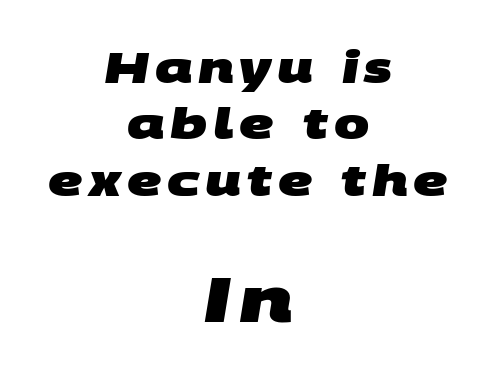
Here the designer chose a conventional face with non-uniform glyph widths. Letters rest on an invisible, unmarked baseline. Heavy-handed strokes throughout: this text is bold. A centered setting, common on invitations and titles, is used for this passage. Two sizes are in play, and the larger belongs to the second block.
